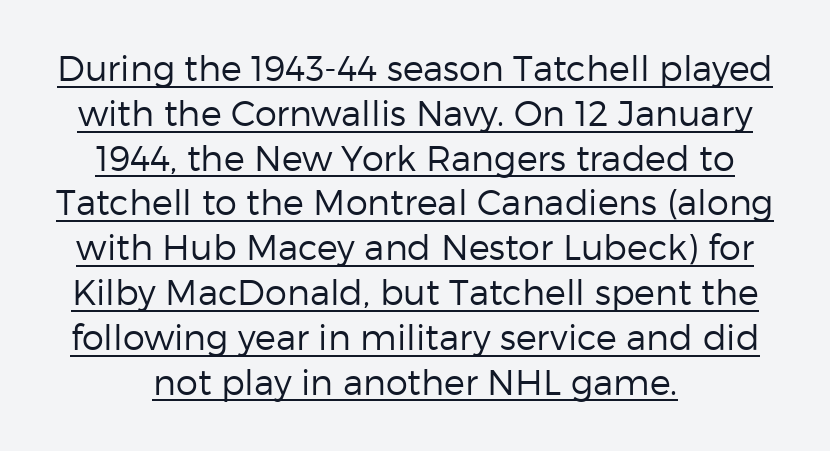
{"serif": "no", "italic": "no", "bold": "no", "weight": "regular", "width": "normal", "stroke_contrast": "low", "x_height": "medium", "monospaced": "no", "underline": "yes", "line_spacing": "normal", "line_spacing_ratio": 1.28, "letter_spacing": "normal", "letter_spacing_em": 0.0, "glyph_px": 35}
